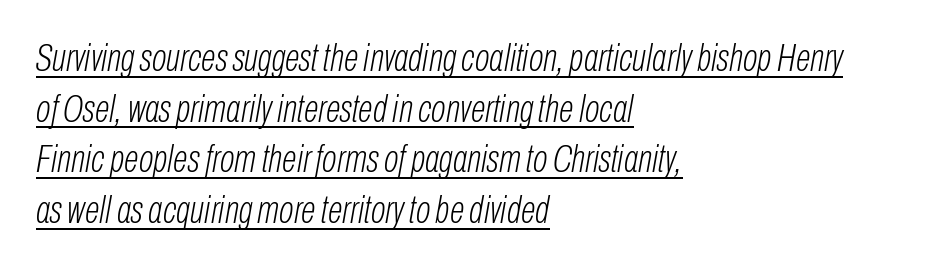
The image shows 39 px light, condensed type, italic (leaning right); set left-aligned, normal line spacing (1.3x), normal letter spacing, underlined; low stroke contrast and a medium x-height.
